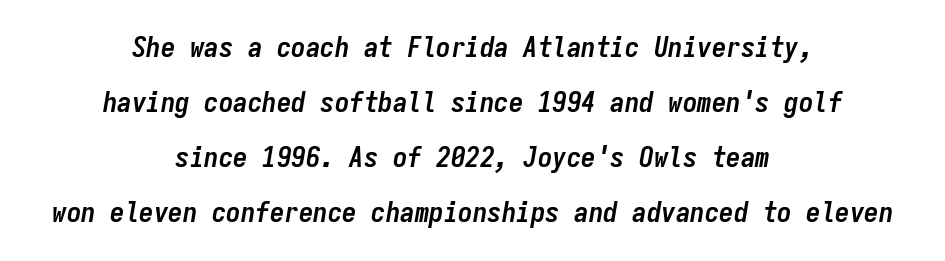
Q: Is the text bold? A: Yes.
Q: Is the text italic (slanted)? A: Yes, it leans right by about 9 degrees.
Q: Is the text underlined? A: No.
Q: How is the paragraph aligned? A: Centered.
Q: Is the spacing between letters normal or unusually wide? A: Normal.
Q: Is the spacing between lines tight, normal or loose? A: Loose.
Q: Width (condensed, normal, or wide)? A: Condensed.
Q: Stroke contrast? A: Low.
Q: x-height? A: Medium.
Q: Monospaced? A: Yes.
